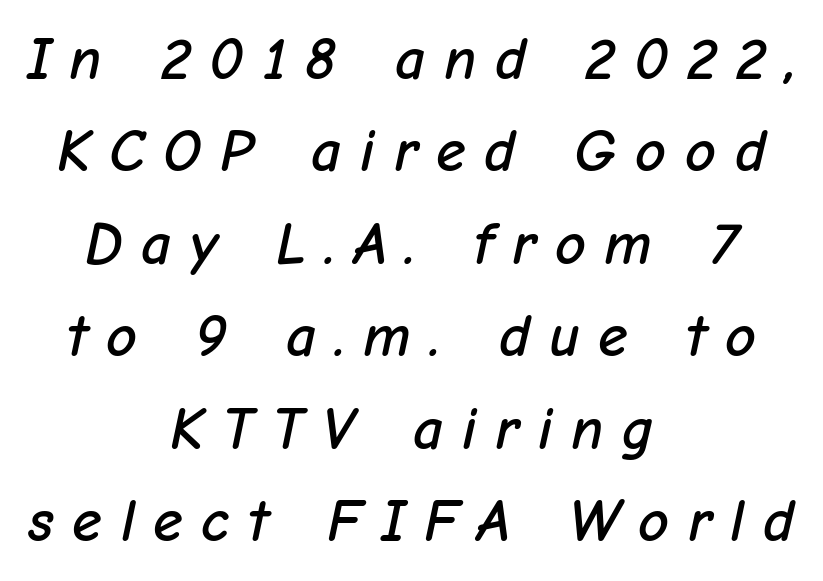
Yep, that's italic — everything's leaning. Quick note: underline off. The paragraph shown floats in the horizontal middle. Spacing verdict: proportional, widths tailored to each character.
